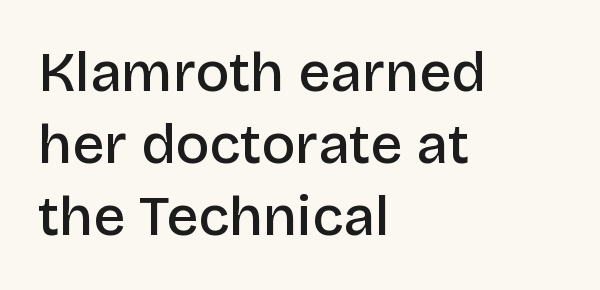
Q: Is the text bold? A: Semi-bold.
Q: Is the text italic (slanted)? A: No, it is upright.
Q: Is the typeface a serif or a sans-serif typeface? A: Sans-serif.
Q: Is the text underlined? A: No.
Q: How is the paragraph aligned? A: Left-aligned.
Q: Is the spacing between letters normal or unusually wide? A: Normal.
Q: Is the spacing between lines tight, normal or loose? A: Normal.
Q: Width (condensed, normal, or wide)? A: Normal.
Q: Stroke contrast? A: Low.
Q: x-height? A: Large.
Q: Monospaced? A: No.
